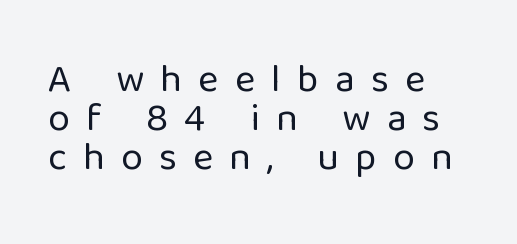
No feet cap the strokes, marking this as sans-serif type. The gaps between neighbouring characters are conspicuously large. Is the type heavy? It reads as light-to-regular instead. Glance below the letters and you will spot only blank space. The axis of the letterforms is exactly vertical.
